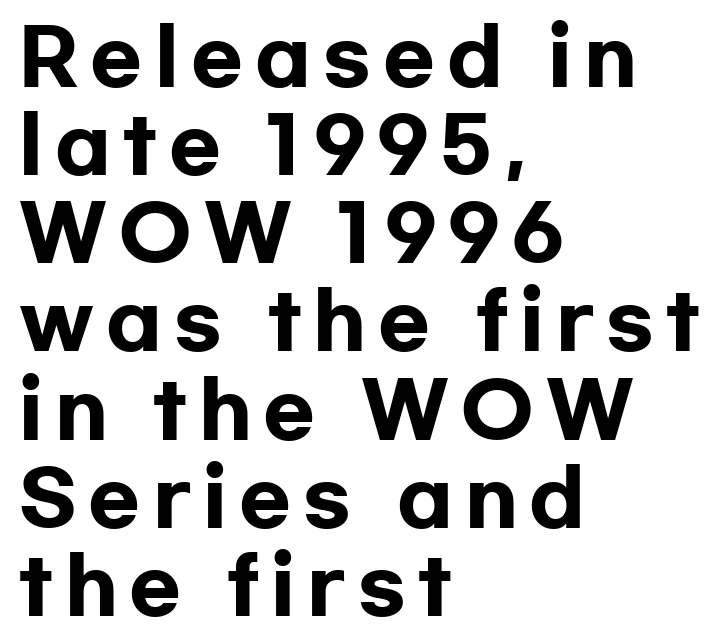
The image shows 76 px heavy, wide sans-serif type, upright; set left-aligned, line spacing 1.16x, not underlined; low stroke contrast and a medium x-height.
